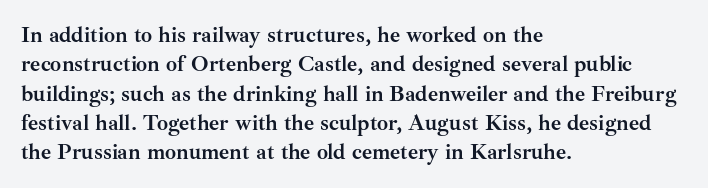
Every character sits straight up, as roman type does. Visually the block forms a straight wall on the left and a jagged coastline on the right. I'd describe the lettering as bold — thick and assertive. Unmarked baselines from the first word to the last.
